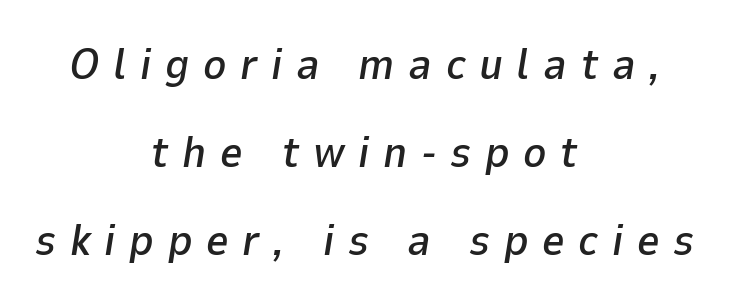
Q: Is the text italic (slanted)? A: Yes, it leans right by about 9 degrees.
Q: Is the text underlined? A: No.
Q: How is the paragraph aligned? A: Centered.
Q: Is the spacing between letters normal or unusually wide? A: Unusually wide.
Q: Is the spacing between lines tight, normal or loose? A: Loose.
Q: Width (condensed, normal, or wide)? A: Normal.
Q: Stroke contrast? A: Low.
Q: x-height? A: Medium.
Q: Monospaced? A: No.
